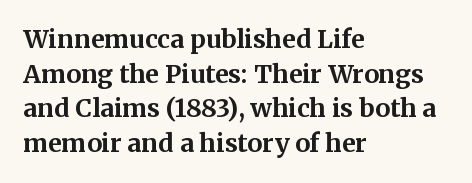
The type sits square on the baseline with zero lean. Summary of weight: heavy, a full bold. Rule under the text: the space is simply empty. Is the letter spacing exaggerated? No — it looks like the ordinary default.
